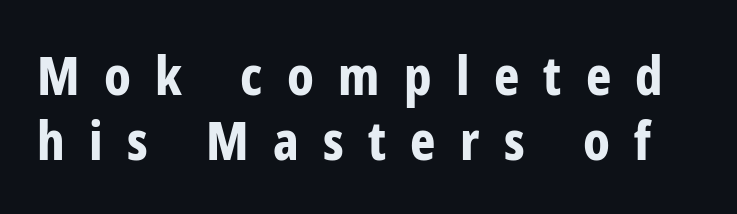
Q: Is the text bold? A: Yes.
Q: Is the text italic (slanted)? A: No, it is upright.
Q: Is the typeface a serif or a sans-serif typeface? A: Sans-serif.
Q: Is the text underlined? A: No.
Q: Is the spacing between letters normal or unusually wide? A: Unusually wide.
Q: Width (condensed, normal, or wide)? A: Condensed.
Q: Stroke contrast? A: Low.
Q: x-height? A: Medium.
Q: Monospaced? A: No.
